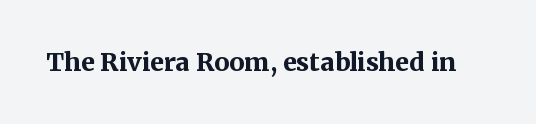
Underlining? Definitely not there. Strong, thick strokes mark this as bold type. This sample uses an upright cut, with every glyph sitting square on the baseline. A typesetter would call this zero additional tracking.
